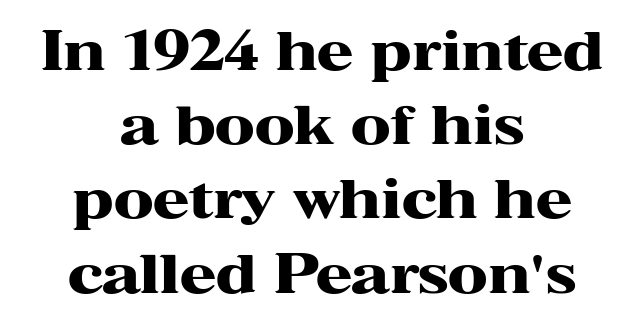
Q: Is the text bold? A: Yes.
Q: Is the text italic (slanted)? A: No, it is upright.
Q: Is the typeface a serif or a sans-serif typeface? A: Serif.
Q: Is the text underlined? A: No.
Q: How is the paragraph aligned? A: Centered.
Q: Is the spacing between letters normal or unusually wide? A: Normal.
Q: Is the spacing between lines tight, normal or loose? A: Normal.
Q: Width (condensed, normal, or wide)? A: Wide.
Q: Stroke contrast? A: High.
Q: x-height? A: Medium.
Q: Monospaced? A: No.
